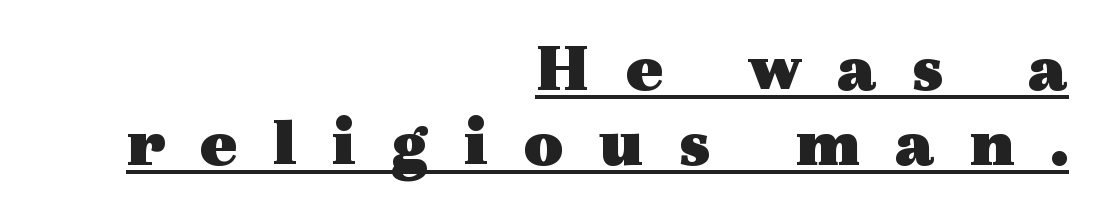
The image shows 70 px heavy, wide serif type, upright; set right-aligned, tight line spacing (1.07x), unusually wide letter spacing (+0.49 em), underlined; a medium x-height.
